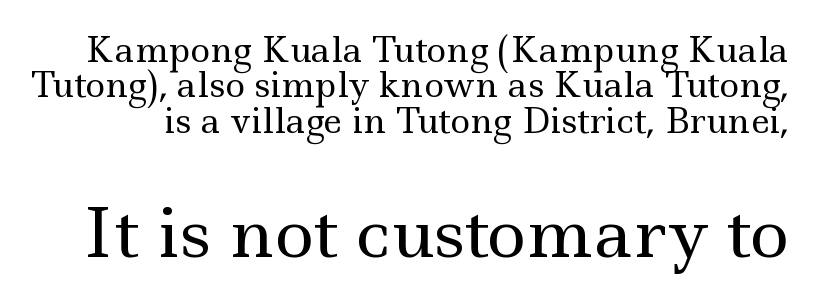
{"serif": "yes", "italic": "no", "bold": "no", "weight": "regular", "width": "wide", "x_height": "small", "monospaced": "no", "underline": "no", "line_spacing": "tight", "line_spacing_ratio": 1.04, "letter_spacing": "normal", "letter_spacing_em": 0.0, "larger_block": "second", "size_ratio": 1.97, "glyph_px": 67}
